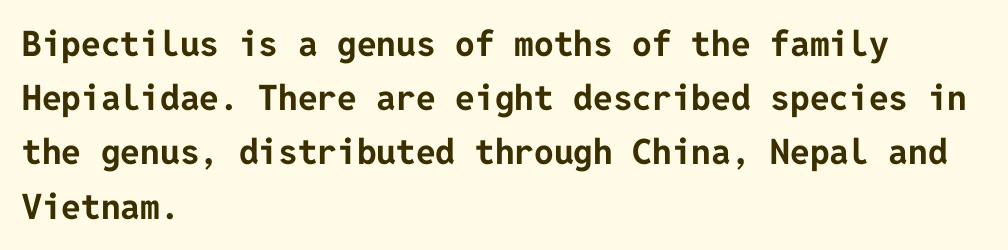
The image shows 35 px bold sans-serif type, upright; set left-aligned, normal line spacing (1.55x), normal letter spacing, not underlined; low stroke contrast and a medium x-height.
